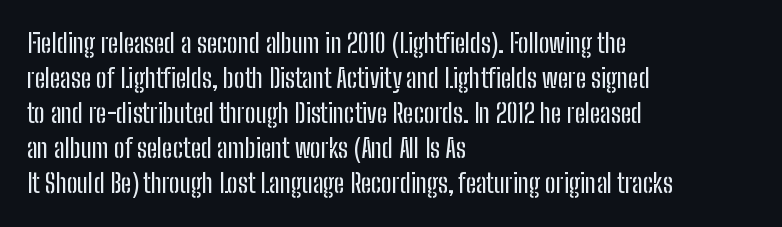
{"italic": "no", "underline": "no", "align": "left", "line_spacing": "normal", "line_spacing_ratio": 1.35, "letter_spacing": "normal", "letter_spacing_em": 0.0, "glyph_px": 26}
